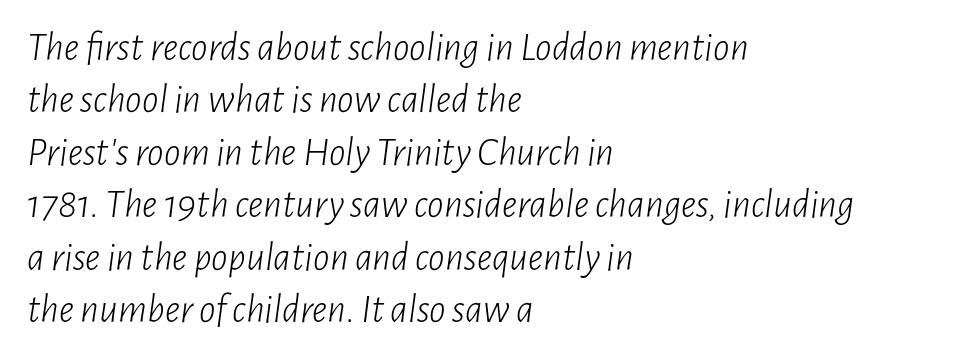
The image shows 41 px light, condensed type, italic (leaning right); set left-aligned, normal line spacing (1.28x), normal letter spacing, not underlined; low stroke contrast and a medium x-height.
